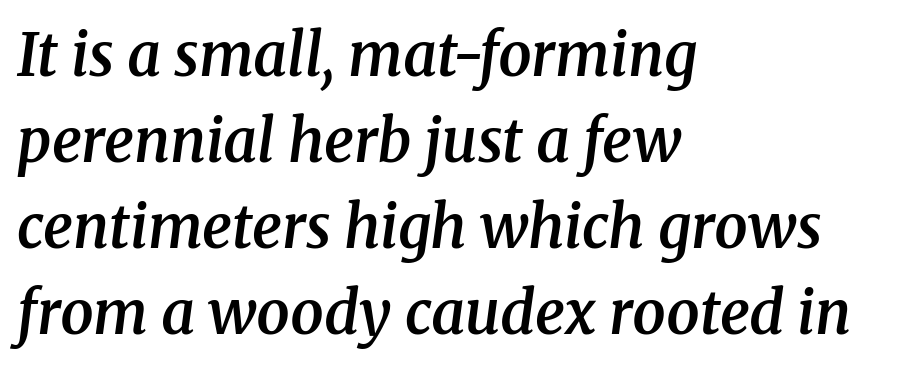
The image shows 59 px semibold serif type, italic (leaning right); set left-aligned, normal line spacing (1.46x), normal letter spacing, not underlined; medium stroke contrast and a medium x-height.
